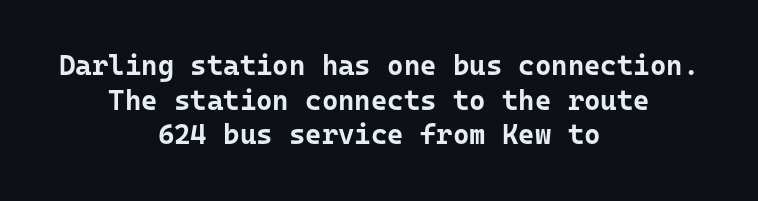
{"serif": "no", "italic": "no", "bold": "yes", "weight": "bold", "width": "normal", "stroke_contrast": "low", "x_height": "medium", "monospaced": "yes", "underline": "no", "align": "center", "line_spacing_ratio": 1.24, "letter_spacing": "normal", "letter_spacing_em": 0.0, "glyph_px": 28}
